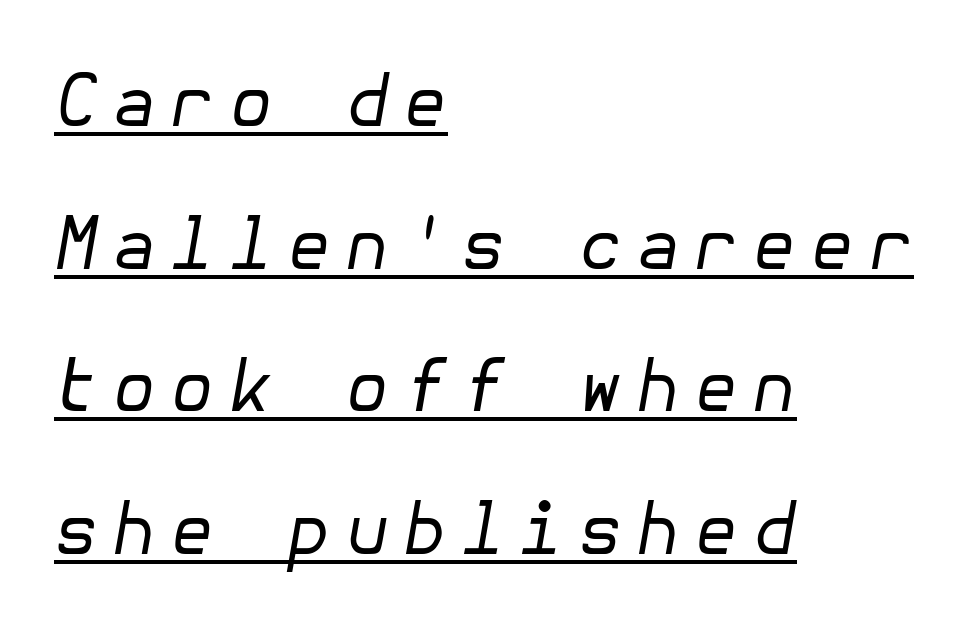
The image shows 72 px regular-weight type, italic (leaning right); set left-aligned, loose line spacing (1.98x), underlined; low stroke contrast and a medium x-height.
